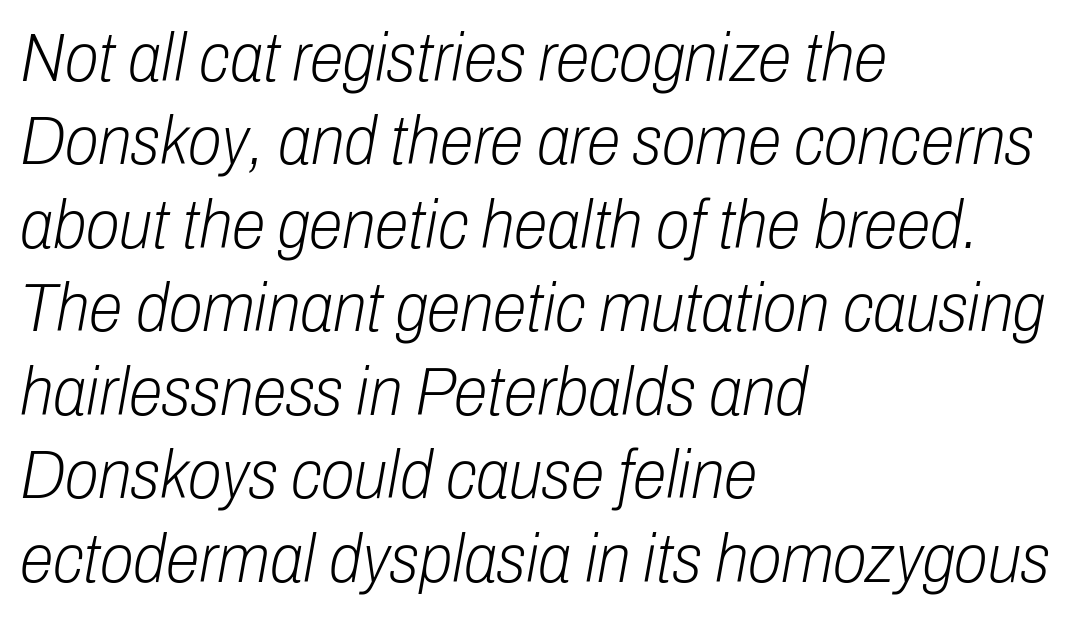
The image shows 69 px light, condensed type, italic (leaning right); set left-aligned, line spacing 1.21x, normal letter spacing, not underlined; low stroke contrast and a medium x-height.
